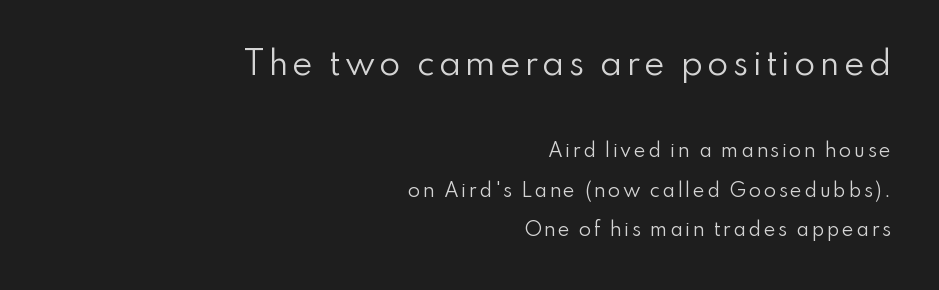
The image shows 31 px regular-weight sans-serif type, upright; set right-aligned, loose line spacing (2.2x), not underlined; the first (top) block is 1.72x larger; low stroke contrast and a small x-height.
